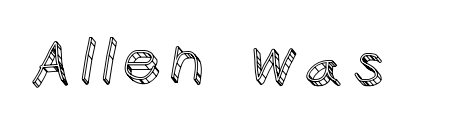
The image shows 62 px text type; set not underlined; a large x-height.
